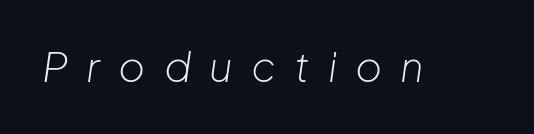
{"italic": "yes", "lean": "right", "slant_degrees": 8, "bold": "no", "weight": "light", "width": "normal", "stroke_contrast": "low", "x_height": "medium", "monospaced": "no", "underline": "no", "letter_spacing": "wide", "letter_spacing_em": 0.44, "glyph_px": 41}
